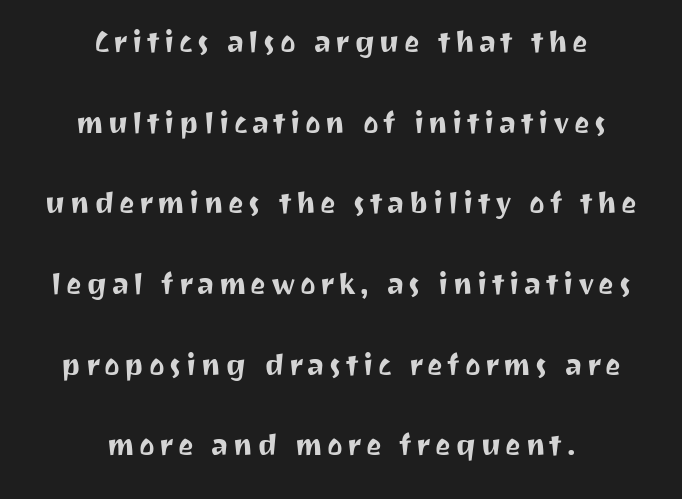
{"serif": "no", "italic": "no", "width": "normal", "stroke_contrast": "medium", "x_height": "medium", "monospaced": "no", "underline": "no", "align": "center", "line_spacing": "loose", "line_spacing_ratio": 2.18, "glyph_px": 37}
